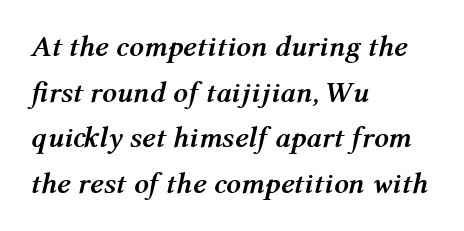
{"italic": "yes", "lean": "right", "slant_degrees": 12, "bold": "yes", "weight": "semibold", "width": "normal", "stroke_contrast": "medium", "x_height": "medium", "monospaced": "no", "underline": "no", "align": "left", "line_spacing": "normal", "line_spacing_ratio": 1.57, "letter_spacing": "normal", "letter_spacing_em": 0.0, "glyph_px": 29}
